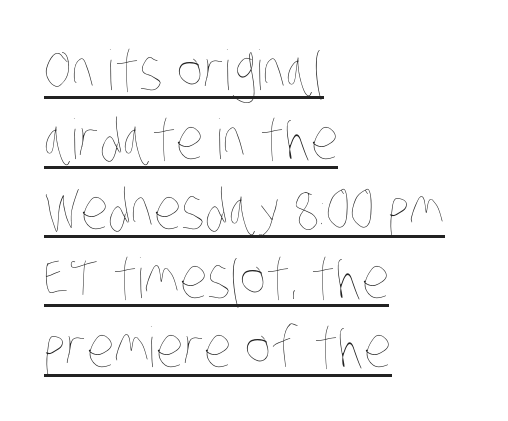
Each line of the rendering has a horizontal stroke beneath the glyphs. The line-height multiplier appears to be the usual default. The weight tops out at a normal text grade. Here the glyphs are tracked normally, forming tight word shapes. One-word summary of the alignment: left.
